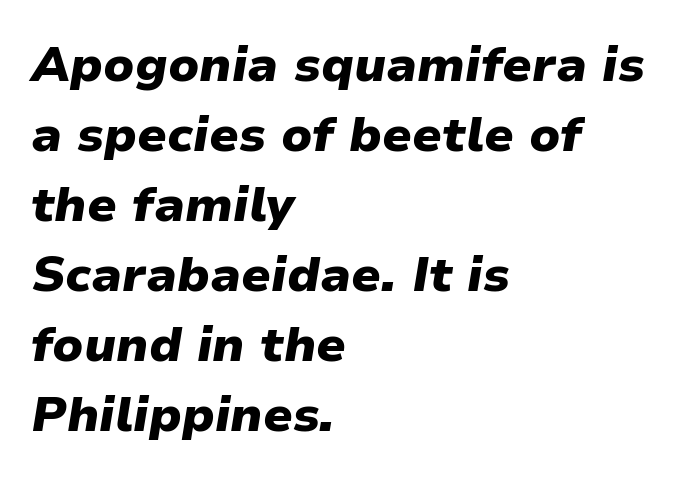
The image shows 49 px heavy type, italic (leaning right); set left-aligned, normal line spacing (1.43x), normal letter spacing, not underlined; low stroke contrast and a medium x-height.
